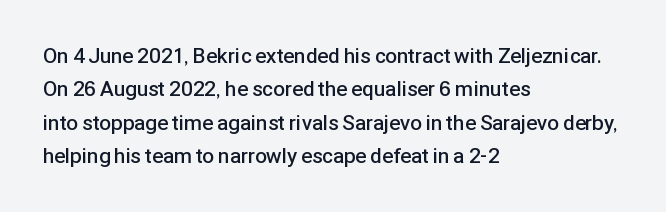
The image shows 21 px text type, upright; set left-aligned, normal line spacing (1.59x), normal letter spacing, not underlined.
